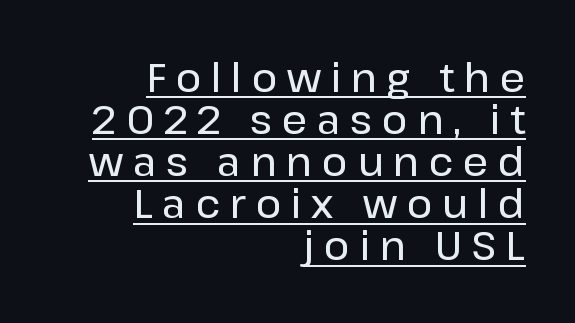
The image shows 39 px sans-serif type, upright; set right-aligned, tight line spacing (1.08x), unusually wide letter spacing (+0.25 em), underlined; low stroke contrast and a medium x-height.
